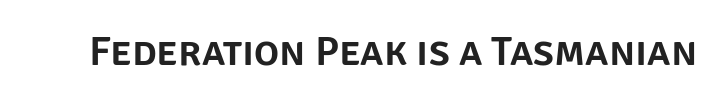
{"serif": "no", "italic": "no", "width": "normal", "stroke_contrast": "low", "x_height": "large", "monospaced": "no", "underline": "no", "letter_spacing": "normal", "letter_spacing_em": 0.0, "glyph_px": 42}
